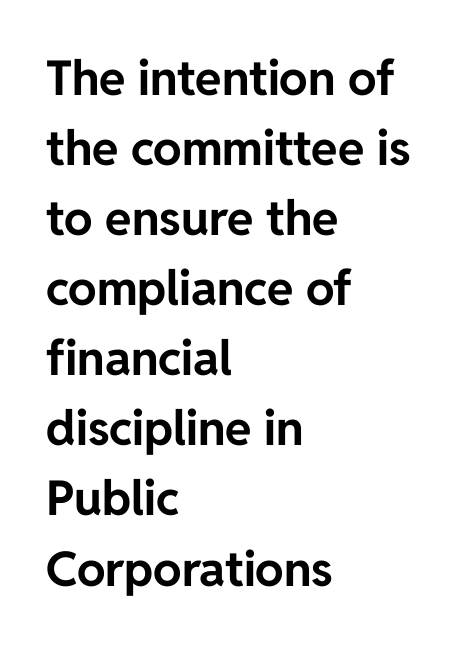
The passage shown is not underscored anywhere. The vertical gap from one line to the next is medium. Each letter's strokes conclude bluntly, with no projecting serifs. A typesetter would call this proportional, since set widths differ per character. These lines are set flush left with a ragged right edge.
